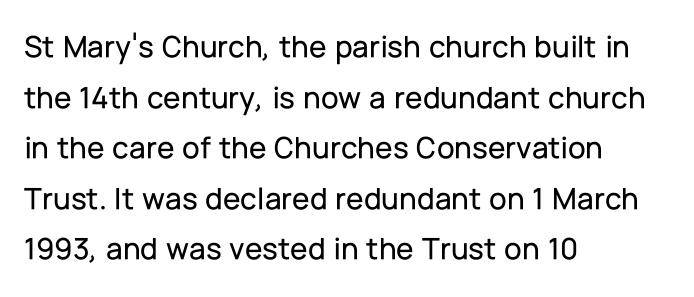
It's the straight-up-and-down kind of type. This sample uses a sans-serif face. Each letter keeps its own natural width here, so spacing adapts to shape. Layout note: lines flush left. The tracking reads as untouched default to a designer's eye. Is there much room between lines? A standard amount, neither cramped nor airy.
